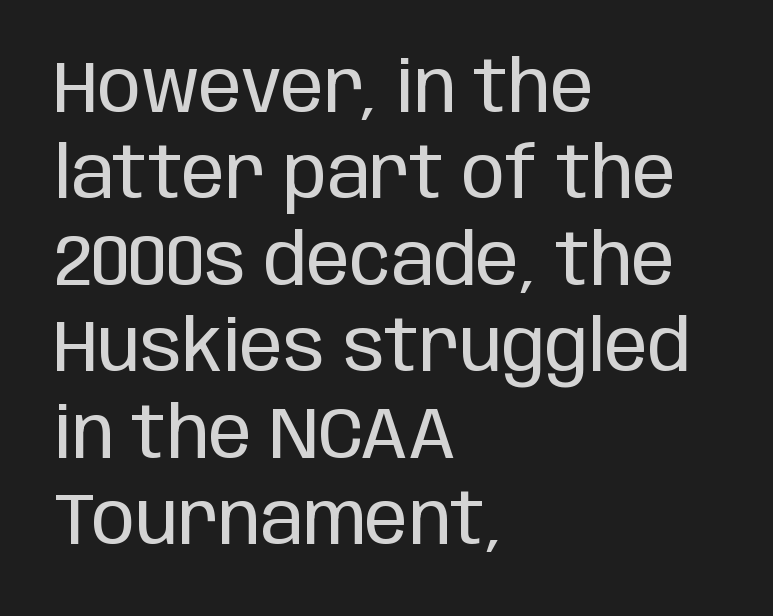
{"serif": "no", "italic": "no", "bold": "no", "weight": "regular", "width": "condensed", "stroke_contrast": "low", "x_height": "large", "monospaced": "no", "underline": "no", "align": "left", "line_spacing_ratio": 1.2, "letter_spacing": "normal", "letter_spacing_em": 0.0, "glyph_px": 72}
